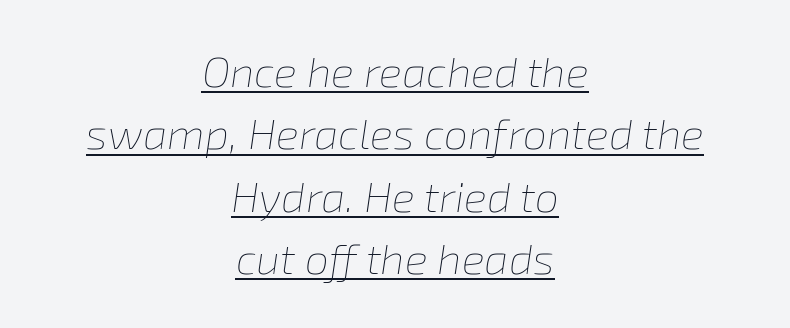
The image shows 43 px thin type, italic (leaning right); set centered, normal line spacing (1.45x), normal letter spacing, underlined; low stroke contrast and a medium x-height.
